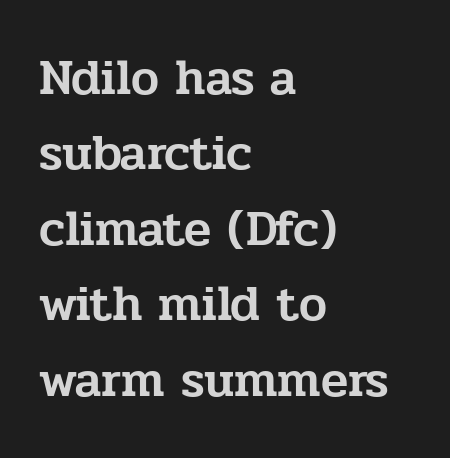
{"serif": "yes", "italic": "no", "width": "normal", "stroke_contrast": "low", "x_height": "medium", "monospaced": "no", "underline": "no", "align": "left", "line_spacing": "normal", "line_spacing_ratio": 1.51, "letter_spacing": "normal", "letter_spacing_em": 0.0, "glyph_px": 50}
